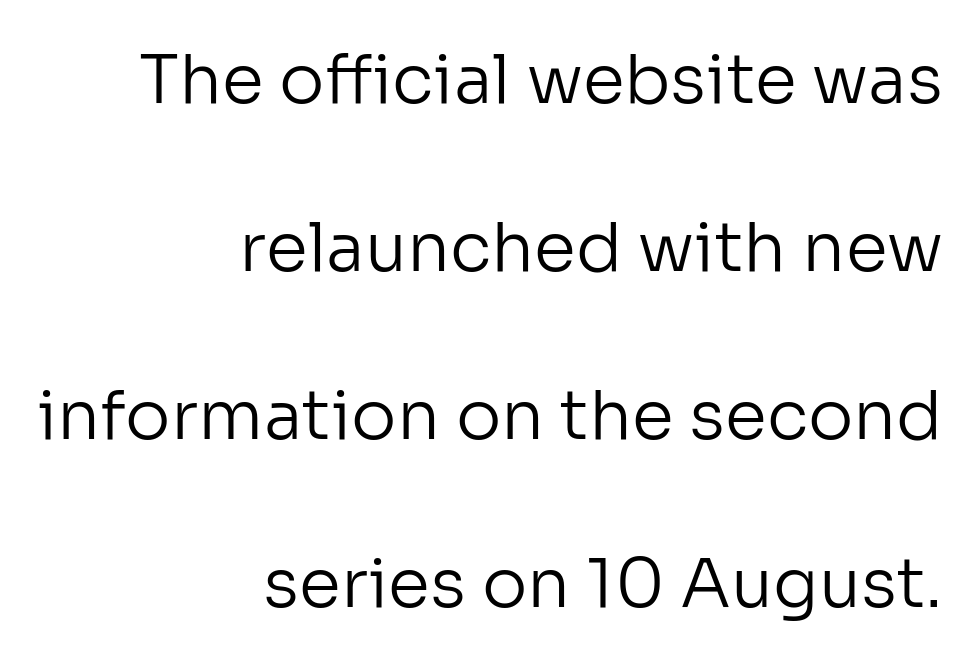
Do the characters align in a grid? No, the font is proportional. These lines stack with their right ends in a neat column. The weight would be labelled regular, book, light, or lighter still. Is this a sans? Yes — the strokes have no serifs.
